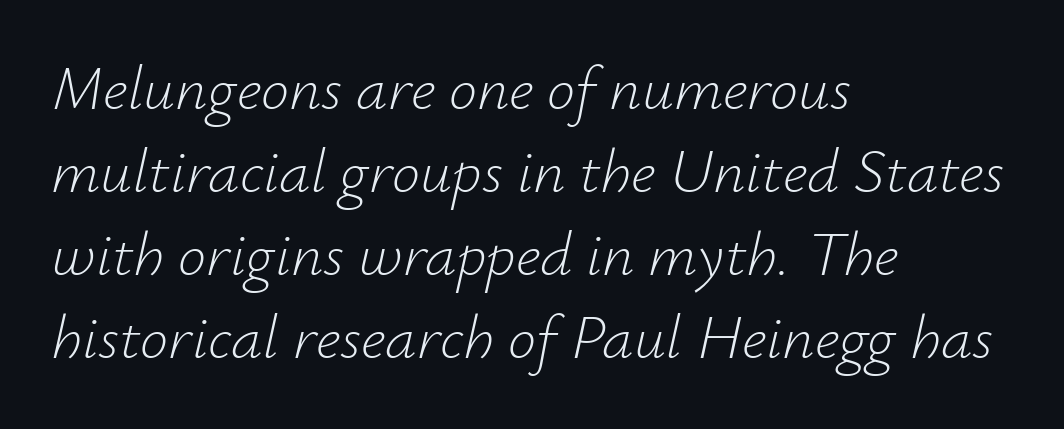
Q: Is the text bold? A: No.
Q: Is the text italic (slanted)? A: Yes, it leans right by about 12 degrees.
Q: Is the text underlined? A: No.
Q: How is the paragraph aligned? A: Left-aligned.
Q: Is the spacing between letters normal or unusually wide? A: Normal.
Q: Is the spacing between lines tight, normal or loose? A: Normal.
Q: Width (condensed, normal, or wide)? A: Normal.
Q: Stroke contrast? A: Low.
Q: x-height? A: Small.
Q: Monospaced? A: No.
